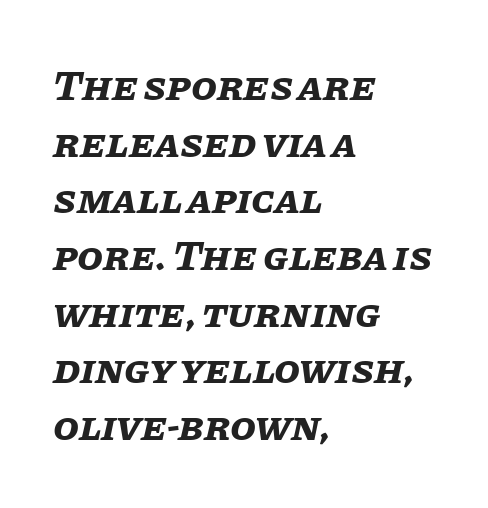
Q: Is the text bold? A: Yes.
Q: Is the text italic (slanted)? A: Yes, it leans right by about 11 degrees.
Q: Is the text underlined? A: No.
Q: How is the paragraph aligned? A: Left-aligned.
Q: Is the spacing between letters normal or unusually wide? A: Normal.
Q: Is the spacing between lines tight, normal or loose? A: Normal.
Q: Width (condensed, normal, or wide)? A: Normal.
Q: Stroke contrast? A: Low.
Q: x-height? A: Large.
Q: Monospaced? A: No.
